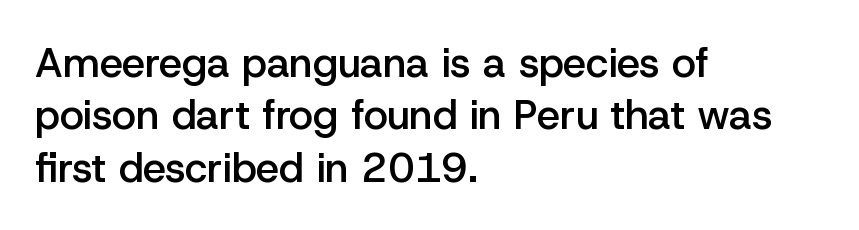
The rendering keeps characters at their native spacing. Compared with a centered layout, this one pins lines to the left instead. Upright lettering throughout. Check where the strokes stop: nothing finishes them off — pure sans. You could not count columns in this text — the font is proportionally spaced.
